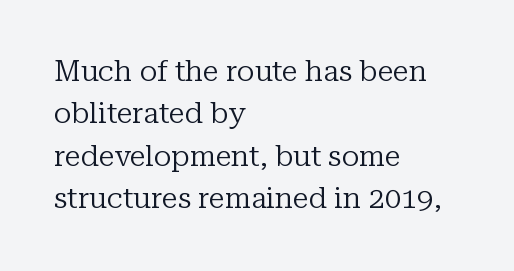
The image shows 29 px regular-weight serif type, upright; set left-aligned, normal line spacing (1.46x), normal letter spacing, not underlined; low stroke contrast and a medium x-height.
